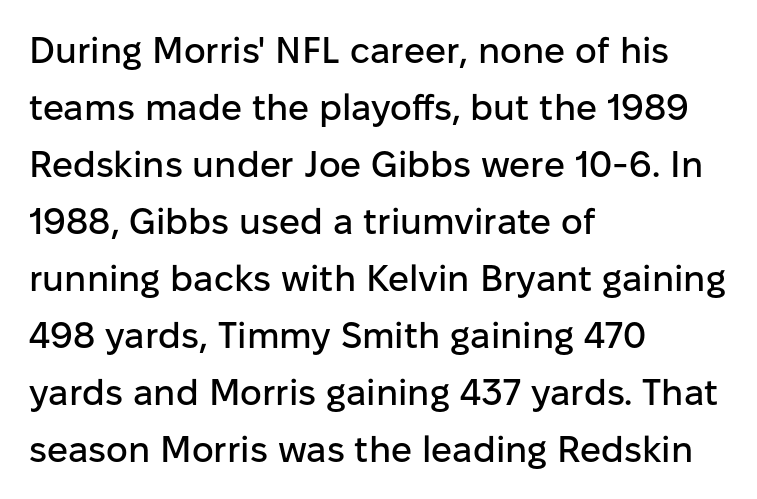
Are there feet on the stems? There aren't — it's a sans. The letters advance in unequal steps, a hallmark of proportional type. The horizontal fit of the characters is conventional and even. A normal amount of white space separates one row of letters from the next. Just letters on the line, the space beneath them empty.
